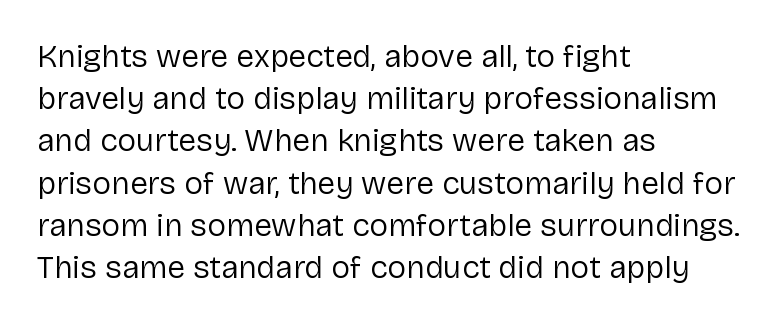
Q: Is the text bold? A: No.
Q: Is the text italic (slanted)? A: No, it is upright.
Q: Is the typeface a serif or a sans-serif typeface? A: Sans-serif.
Q: Is the text underlined? A: No.
Q: How is the paragraph aligned? A: Left-aligned.
Q: Is the spacing between letters normal or unusually wide? A: Normal.
Q: Is the spacing between lines tight, normal or loose? A: Normal.
Q: Width (condensed, normal, or wide)? A: Normal.
Q: Stroke contrast? A: Low.
Q: x-height? A: Medium.
Q: Monospaced? A: No.
